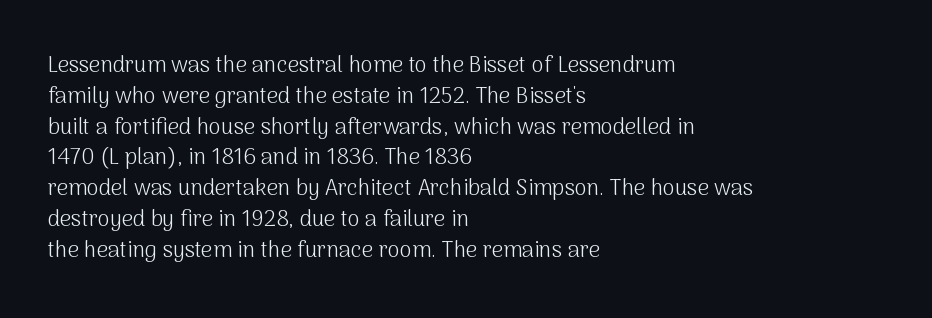
Q: Is the text bold? A: No.
Q: Is the text italic (slanted)? A: No, it is upright.
Q: Is the text underlined? A: No.
Q: How is the paragraph aligned? A: Left-aligned.
Q: Is the spacing between letters normal or unusually wide? A: Normal.
Q: Is the spacing between lines tight, normal or loose? A: Normal.
